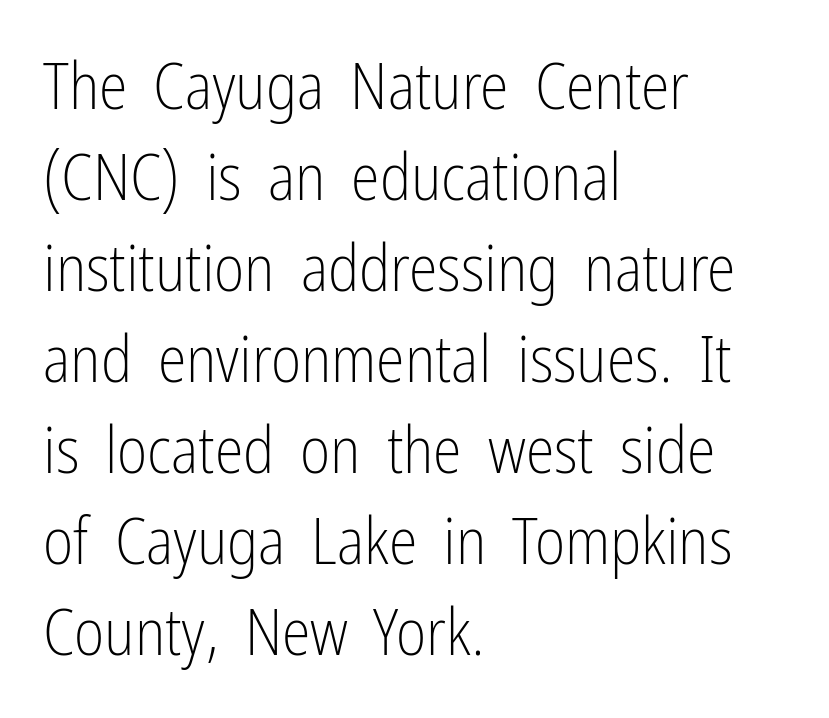
The glyphs are unaccompanied by any horizontal stroke below them. Examine the stroke ends and you'll find no serifs. Reading down the column, the eye jumps a familiar distance to each next line. If you drew a line through each stem, it would be perfectly vertical. The rag falls on the right side of this text block. Varying glyph widths throughout — classic text-font behaviour.
